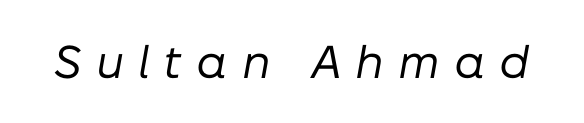
Counters stay open thanks to moderate or lighter strokes. Words float on clear page, feet unadorned. Characters follow at a spacing far wider than the type designer built in. Notice how the stems are inclined rather than vertical — that's the hallmark of italics. Looks like regular typesetting: each glyph gets only the width it needs.
